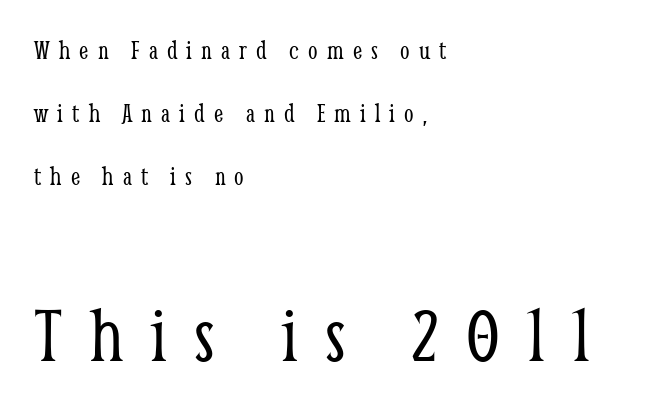
The passage shown has open, widely tracked lettering throughout. The type sits square on the baseline with zero lean. Loosely led — the rows are spread out. The glyphs in this specimen are seriffed. These lines are set flush left with a ragged right edge. The words here are not underlined.
